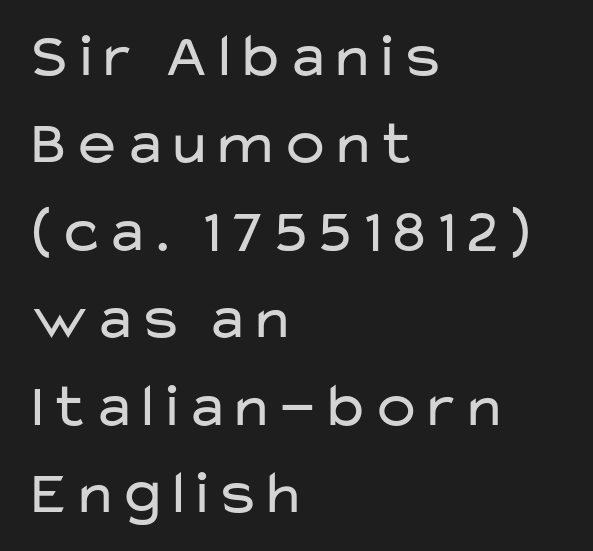
You could not count columns in this text — the font is proportionally spaced. Compared with typical paragraphs, the rows here are spaced about the same. Notice how the stems are strictly vertical — no italics here. A student would call this left alignment; a typographer would say flush left, rag right. Nothing sits at the stroke ends, so this counts as sans-serif. Bold? No — there's no thickening of the strokes.
